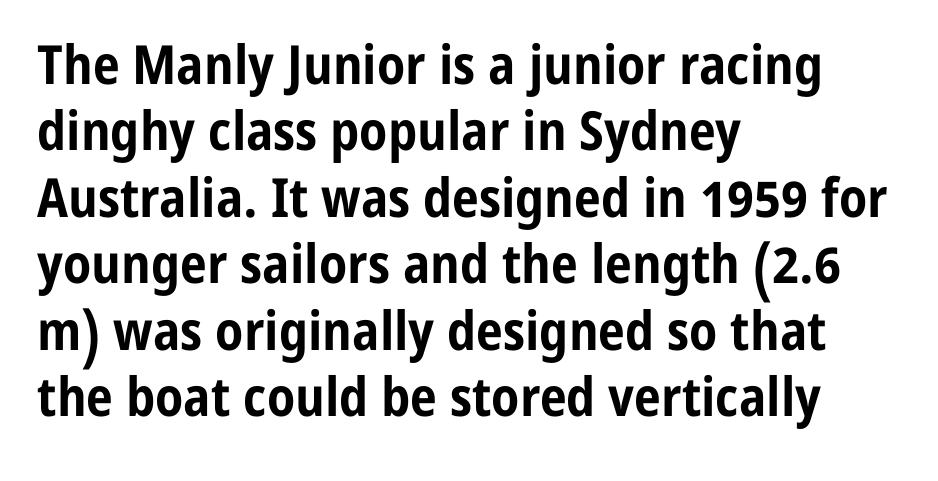
The typesetting leans heavy: a genuine bold. Default kerning and tracking; the words read as compact shapes. Italic? Not at all — the glyphs are vertical. Quick note: underline off. The font family rendered here belongs to the sans-serif group.
